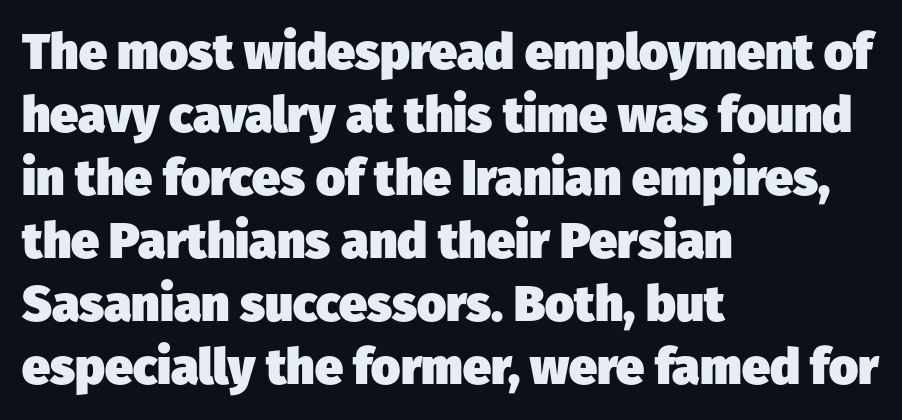
{"serif": "no", "bold": "yes", "weight": "heavy", "width": "normal", "stroke_contrast": "low", "x_height": "medium", "monospaced": "no", "underline": "no", "align": "left", "line_spacing": "normal", "line_spacing_ratio": 1.26, "letter_spacing": "normal", "letter_spacing_em": 0.0, "glyph_px": 50}
